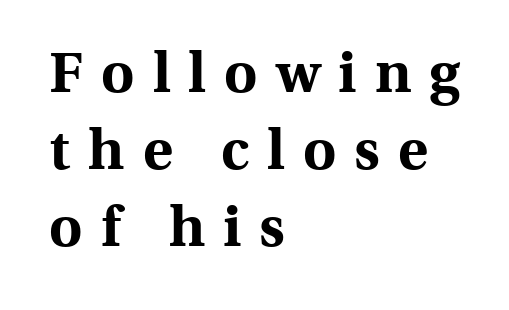
{"serif": "yes", "italic": "no", "bold": "yes", "weight": "bold", "width": "normal", "x_height": "medium", "monospaced": "no", "underline": "no", "align": "left", "line_spacing": "normal", "line_spacing_ratio": 1.35, "letter_spacing": "wide", "letter_spacing_em": 0.32, "glyph_px": 57}
